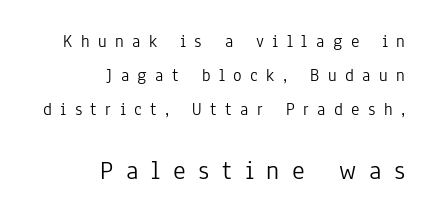
{"italic": "no", "bold": "no", "underline": "no", "align": "right", "line_spacing": "loose", "line_spacing_ratio": 1.9, "letter_spacing": "wide", "letter_spacing_em": 0.47, "larger_block": "second", "size_ratio": 1.5, "glyph_px": 27}
